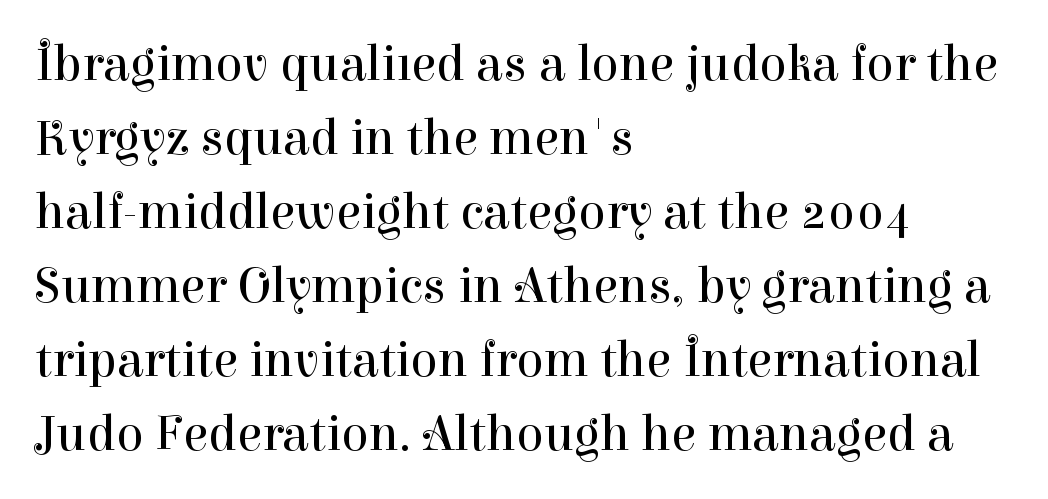
Q: Is the text bold? A: No.
Q: Is the text italic (slanted)? A: No, it is upright.
Q: Is the typeface a serif or a sans-serif typeface? A: Serif.
Q: Is the text underlined? A: No.
Q: How is the paragraph aligned? A: Left-aligned.
Q: Is the spacing between letters normal or unusually wide? A: Normal.
Q: Is the spacing between lines tight, normal or loose? A: Normal.
Q: Width (condensed, normal, or wide)? A: Normal.
Q: Stroke contrast? A: High.
Q: x-height? A: Medium.
Q: Monospaced? A: No.
